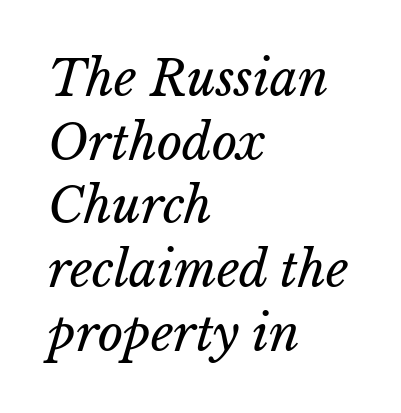
{"bold": "no", "weight": "regular", "width": "normal", "stroke_contrast": "low", "x_height": "medium", "monospaced": "no", "underline": "no", "align": "left", "line_spacing": "normal", "line_spacing_ratio": 1.3, "letter_spacing": "normal", "letter_spacing_em": 0.0, "glyph_px": 49}
